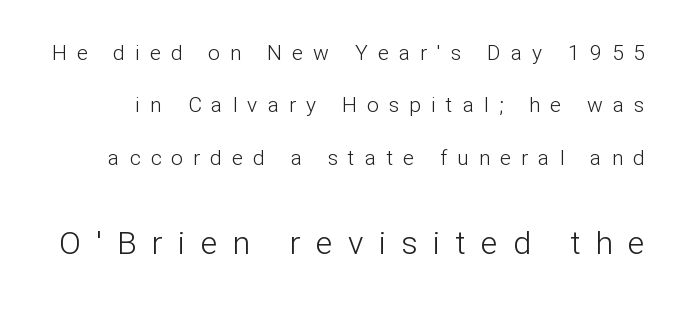
Students, note that the glyphs here are deliberately spaced far apart. What's the leading like? Stretched, with rows far apart. Bigger letters appear in the bottom chunk; the top chunk is reduced. This rendering employs a face without finishing strokes, i.e., a sans-serif.
